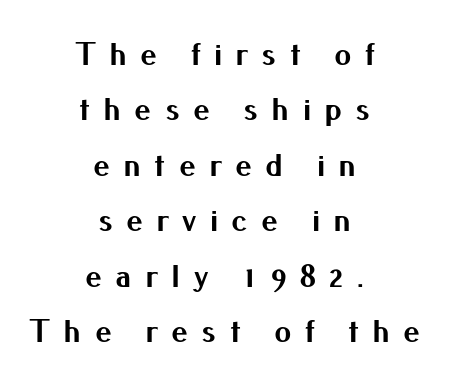
Notice how the passage keeps no hard edge, just a central spine. Are there feet on the stems? There aren't — it's a sans. The strokes are fattened all the way to bold. Do the letters lean? They stand straight.
